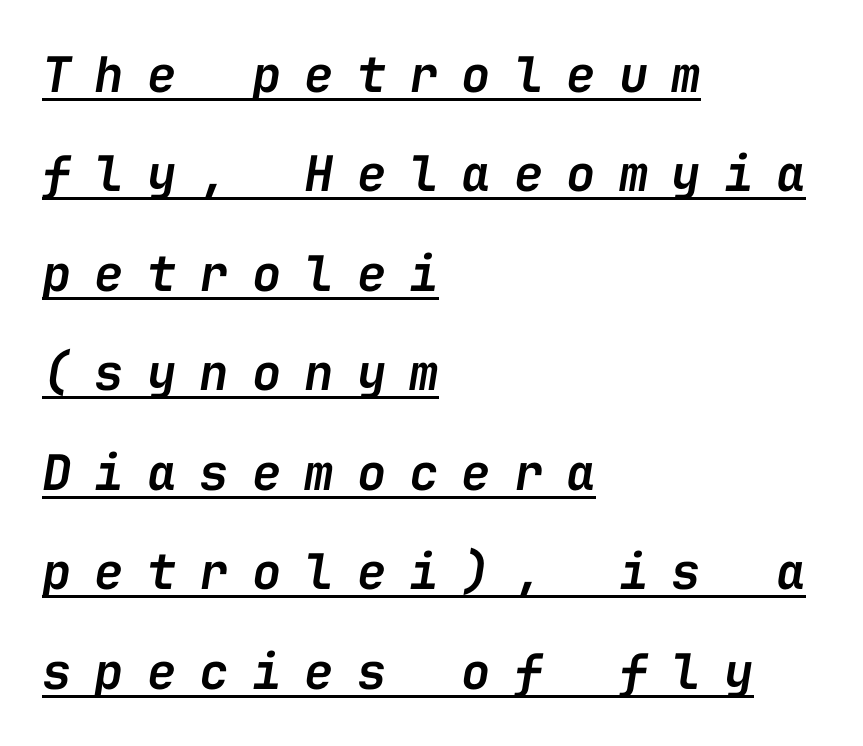
A typesetter would call this leading open, well beyond the default. Beneath each row of characters lies a ruled line. Tracking here is generous; glyphs stand well apart from one another. Looks like terminal output: every glyph gets an equal slot.
